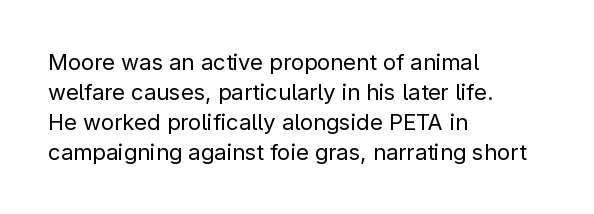
The image shows 22 px text type, upright; set left-aligned, normal line spacing (1.36x), normal letter spacing, not underlined.
